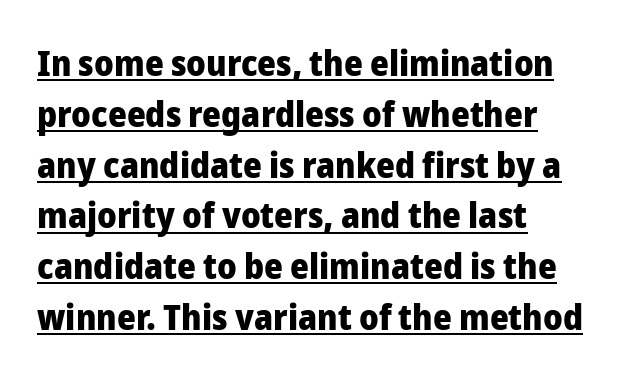
The image shows 36 px heavy sans-serif type, upright; set left-aligned, normal line spacing (1.41x), normal letter spacing, underlined; low stroke contrast and a medium x-height.
